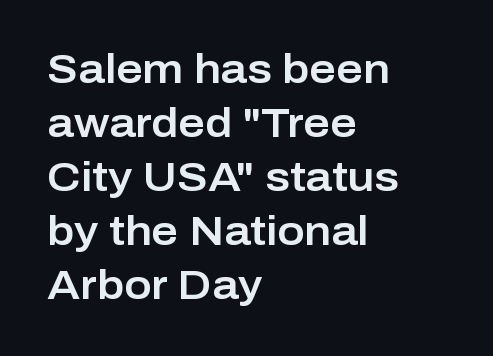
{"serif": "no", "italic": "no", "width": "normal", "stroke_contrast": "low", "x_height": "medium", "monospaced": "no", "underline": "no", "align": "left", "line_spacing": "normal", "line_spacing_ratio": 1.32, "letter_spacing": "normal", "letter_spacing_em": 0.0, "glyph_px": 41}
